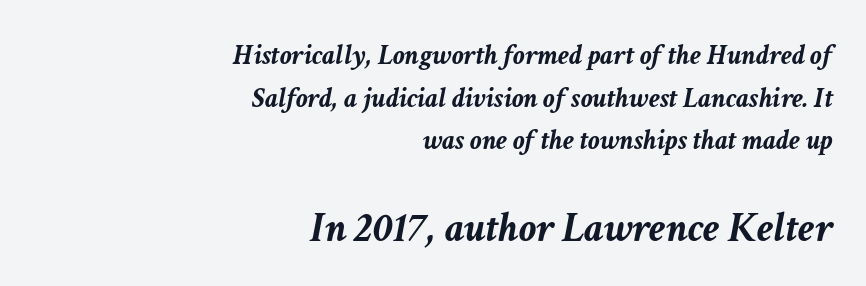
This is heavy type, rendered in bold. Characters follow at the spacing the type designer built in. Only glyphs here, with clear space below each row. Do the characters align in a grid? No, the font is proportional. Visually the block forms a straight wall on the right and a jagged coastline on the left.
